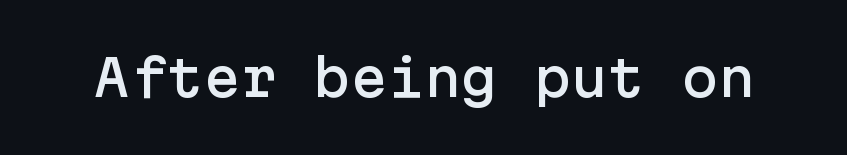
{"serif": "no", "italic": "no", "width": "normal", "stroke_contrast": "low", "x_height": "medium", "underline": "no", "letter_spacing": "normal", "letter_spacing_em": 0.0, "glyph_px": 49}
